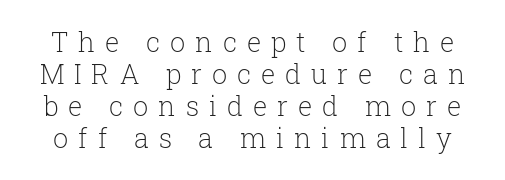
Q: Is the text bold? A: No.
Q: Is the text italic (slanted)? A: No, it is upright.
Q: Is the text underlined? A: No.
Q: Is the spacing between letters normal or unusually wide? A: Unusually wide.
